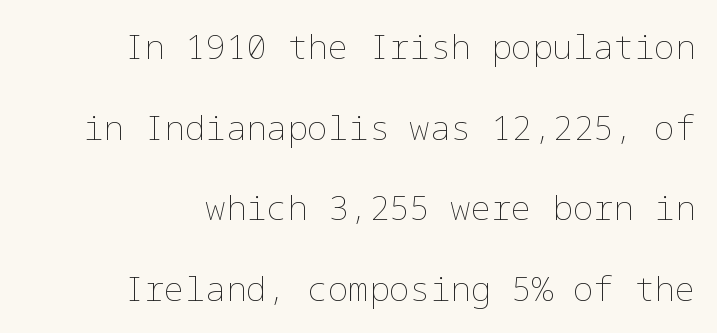
Q: Is the text bold? A: No.
Q: Is the text italic (slanted)? A: No, it is upright.
Q: Is the text underlined? A: No.
Q: How is the paragraph aligned? A: Right-aligned.
Q: Is the spacing between letters normal or unusually wide? A: Normal.
Q: Is the spacing between lines tight, normal or loose? A: Loose.
Q: Width (condensed, normal, or wide)? A: Normal.
Q: Stroke contrast? A: Low.
Q: x-height? A: Medium.
